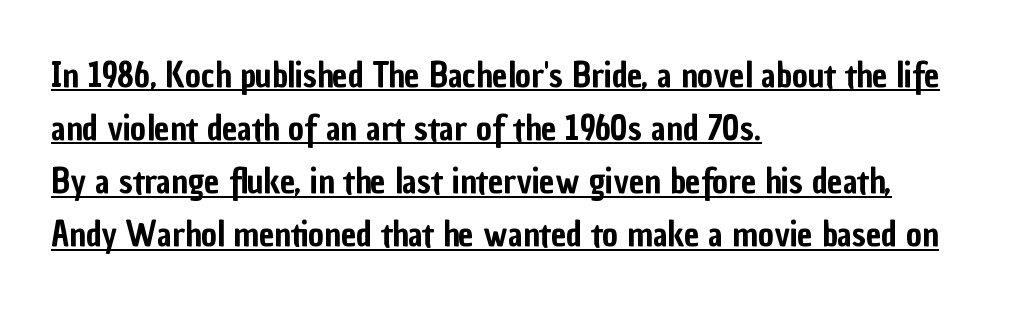
The image shows 34 px condensed sans-serif type, upright; set left-aligned, normal line spacing (1.56x), normal letter spacing, underlined; low stroke contrast and a medium x-height.
